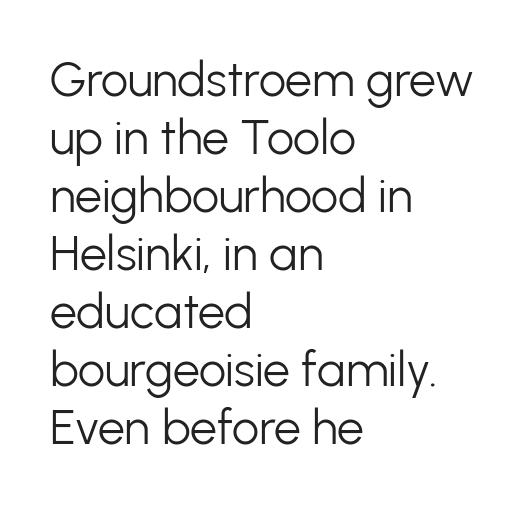
Q: Is the text bold? A: No.
Q: Is the text italic (slanted)? A: No, it is upright.
Q: Is the typeface a serif or a sans-serif typeface? A: Sans-serif.
Q: Is the text underlined? A: No.
Q: How is the paragraph aligned? A: Left-aligned.
Q: Is the spacing between letters normal or unusually wide? A: Normal.
Q: Width (condensed, normal, or wide)? A: Normal.
Q: Stroke contrast? A: Low.
Q: x-height? A: Medium.
Q: Monospaced? A: No.
